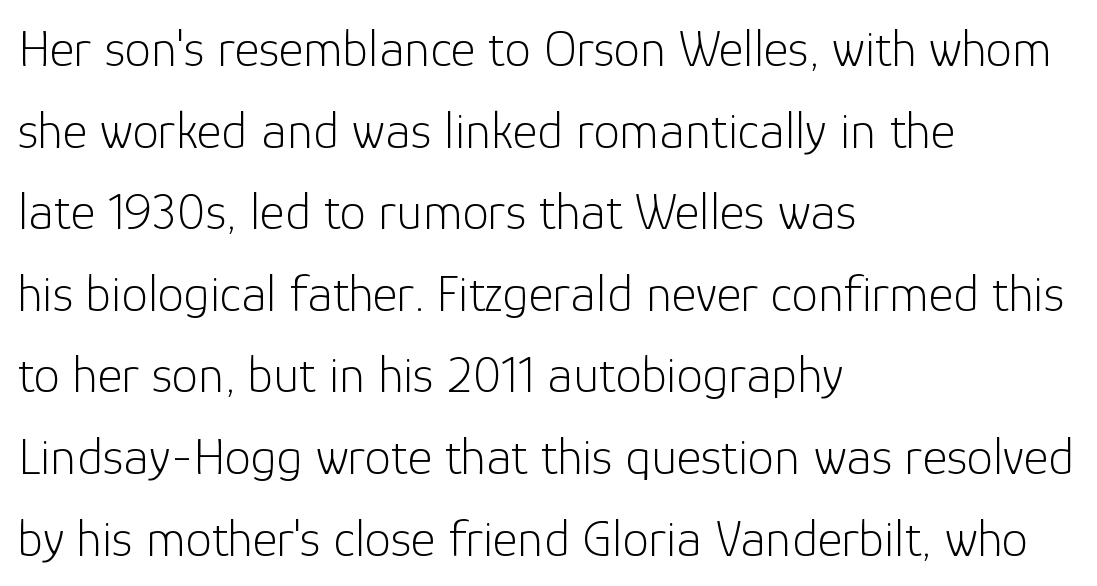
{"serif": "no", "italic": "no", "bold": "no", "weight": "light", "width": "normal", "stroke_contrast": "low", "x_height": "medium", "monospaced": "no", "underline": "no", "align": "left", "line_spacing": "normal", "line_spacing_ratio": 1.54, "letter_spacing": "normal", "letter_spacing_em": 0.0, "glyph_px": 53}
